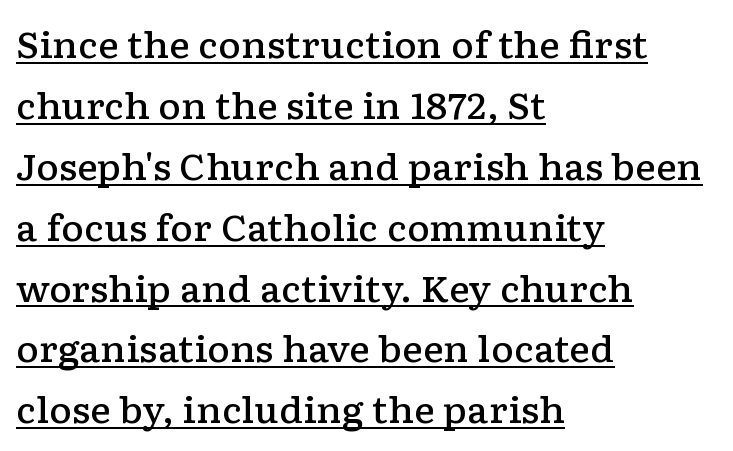
The image shows 35 px semibold, wide serif type, upright; set left-aligned, line spacing 1.74x, normal letter spacing, underlined; low stroke contrast and a medium x-height.
